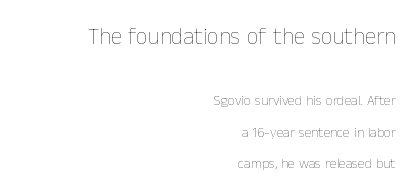
The designer dialed line spacing up above the default. The strip under each line holds only bare page. The axis of the letterforms is exactly vertical. Top chunk: large. Bottom chunk: small. The ragged edge is on the left, which tells us the setting is flush right. The passage shown has conventional tracking throughout.
